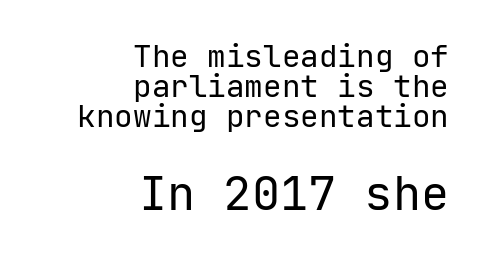
Q: Is the text bold? A: No.
Q: Is the text italic (slanted)? A: No, it is upright.
Q: Is the typeface a serif or a sans-serif typeface? A: Sans-serif.
Q: Is the text underlined? A: No.
Q: How is the paragraph aligned? A: Right-aligned.
Q: Is the spacing between letters normal or unusually wide? A: Normal.
Q: Is the spacing between lines tight, normal or loose? A: Tight.
Q: Which block of text is set in a larger size, the first (top) or the second (bottom)? A: The second (bottom) one.
Q: Width (condensed, normal, or wide)? A: Normal.
Q: Stroke contrast? A: Low.
Q: x-height? A: Medium.
